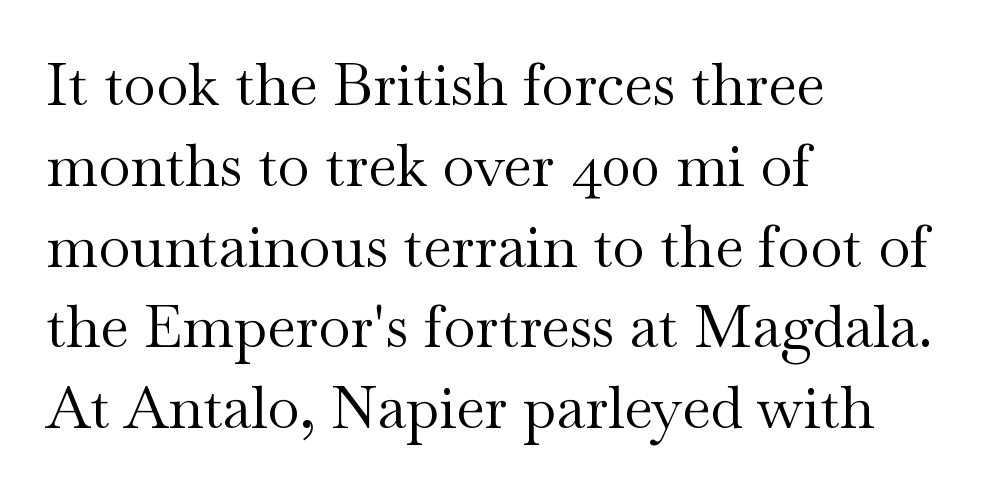
{"serif": "yes", "italic": "no", "bold": "no", "weight": "regular", "width": "wide", "stroke_contrast": "medium", "x_height": "small", "monospaced": "no", "underline": "no", "align": "left", "line_spacing": "normal", "line_spacing_ratio": 1.37, "letter_spacing": "normal", "letter_spacing_em": 0.0, "glyph_px": 59}
